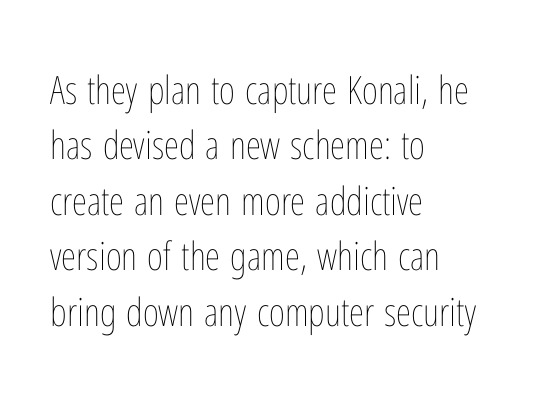
The cut favours lightness, reaching ordinary text weight at its darkest. Is the block centered? No — it sits flush against the left margin. The rendering uses a moderate line-height, typical for paragraphs. The type sits square on the baseline with zero lean. Do the characters align in a grid? No, the font is proportional. Default kerning and tracking; the words read as compact shapes.
